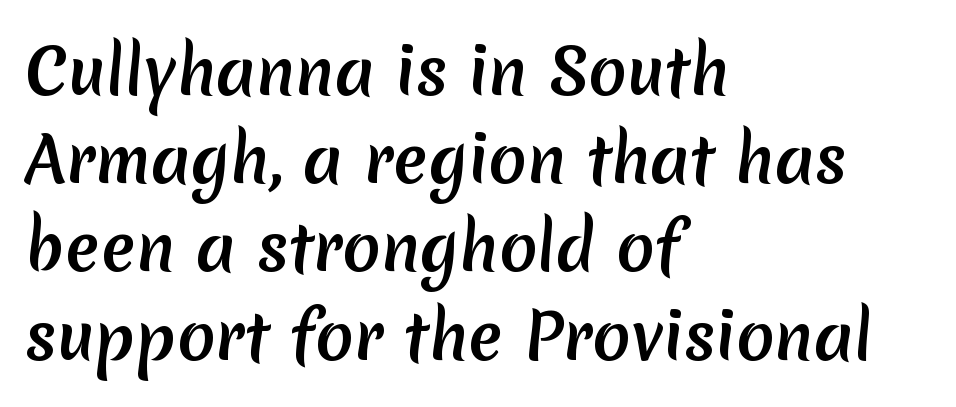
Q: Is the typeface a serif or a sans-serif typeface? A: Sans-serif.
Q: Is the text underlined? A: No.
Q: How is the paragraph aligned? A: Left-aligned.
Q: Is the spacing between letters normal or unusually wide? A: Normal.
Q: Is the spacing between lines tight, normal or loose? A: Normal.
Q: Width (condensed, normal, or wide)? A: Normal.
Q: Stroke contrast? A: Medium.
Q: x-height? A: Medium.
Q: Monospaced? A: No.
